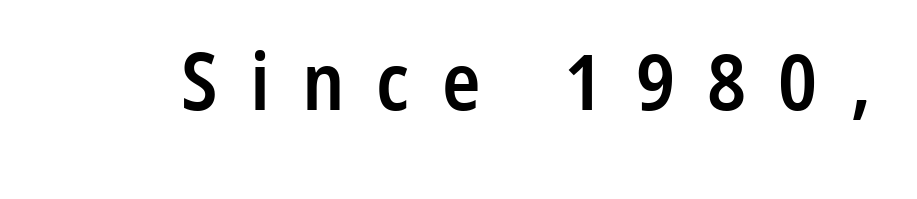
Characters follow at a spacing far wider than the type designer built in. Note the varied advance widths — an 'i' is clearly narrower than an 'm'. These lines were composed using upright roman letters. Any mark beneath the type? The region is blank. A bit beefed up — I'd call it semibold rather than bold. Are there feet on the stems? There aren't — it's a sans.
